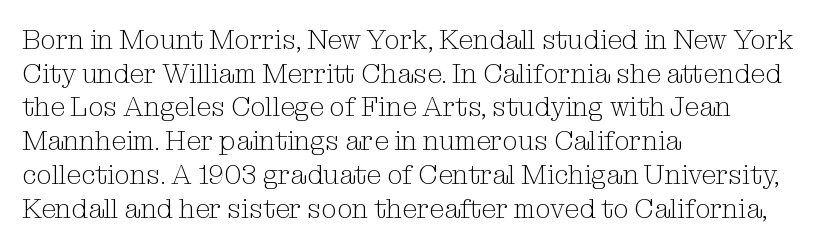
Whoever set this chose a conventional vertical rhythm. Each stroke keeps to a modest, everyday thickness or less. Is there any slant? The stems are plumb. Any mark beneath the type? The region is blank. Horizontal alignment here is leftward, the default for most running prose.
